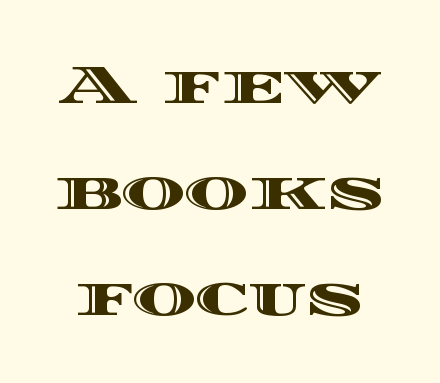
{"italic": "no", "width": "wide", "x_height": "large", "monospaced": "no", "underline": "no", "line_spacing": "loose", "line_spacing_ratio": 1.93, "letter_spacing": "normal", "letter_spacing_em": 0.0, "glyph_px": 55}
